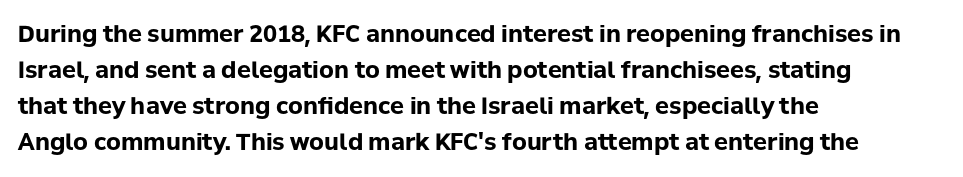
The image shows 23 px bold type, upright; set left-aligned, normal line spacing (1.57x), normal letter spacing, not underlined.
